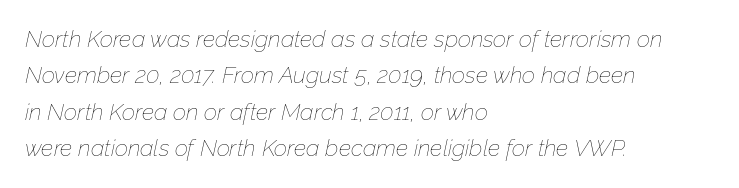
{"italic": "yes", "lean": "right", "slant_degrees": 12, "bold": "no", "underline": "no", "align": "left", "line_spacing": "normal", "line_spacing_ratio": 1.58, "letter_spacing": "normal", "letter_spacing_em": 0.0, "glyph_px": 23}
